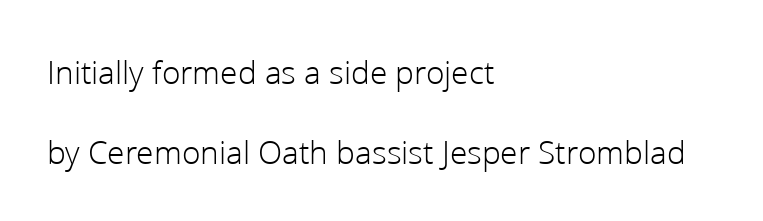
Q: Is the text bold? A: No.
Q: Is the text italic (slanted)? A: No, it is upright.
Q: Is the typeface a serif or a sans-serif typeface? A: Sans-serif.
Q: Is the text underlined? A: No.
Q: How is the paragraph aligned? A: Left-aligned.
Q: Is the spacing between letters normal or unusually wide? A: Normal.
Q: Is the spacing between lines tight, normal or loose? A: Loose.
Q: Width (condensed, normal, or wide)? A: Normal.
Q: Stroke contrast? A: Low.
Q: x-height? A: Medium.
Q: Monospaced? A: No.
